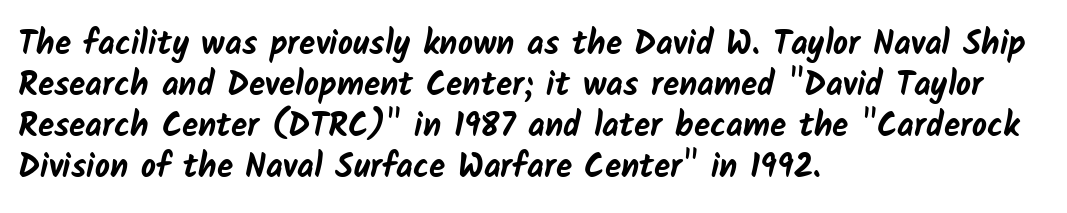
In terms of letterspacing, this is plain default setting. The paragraph has a hard left edge and a soft right edge. Heft: maximum for text — a bold. Has an underline been added? It has not. Grotesque or geometric, the face here clearly has no serifs.
